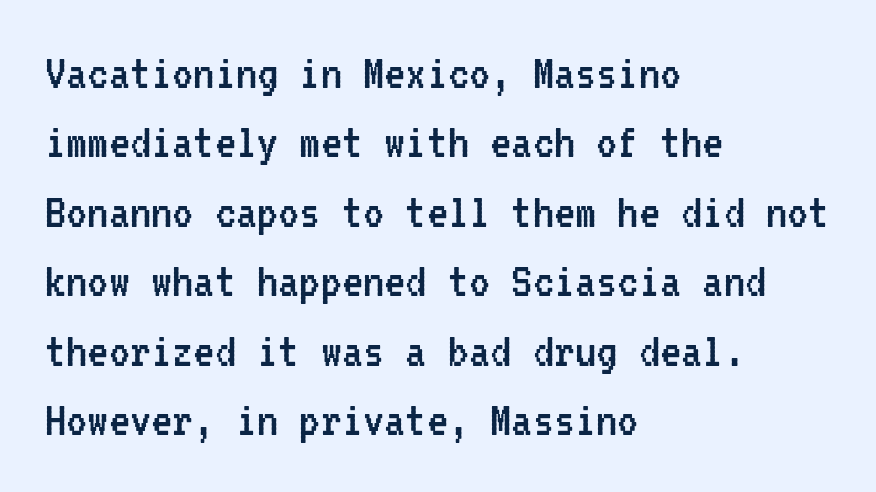
The image shows 53 px regular-weight, condensed sans-serif type, upright, monospaced; set left-aligned, normal line spacing (1.31x), normal letter spacing, not underlined; low stroke contrast and a medium x-height.
